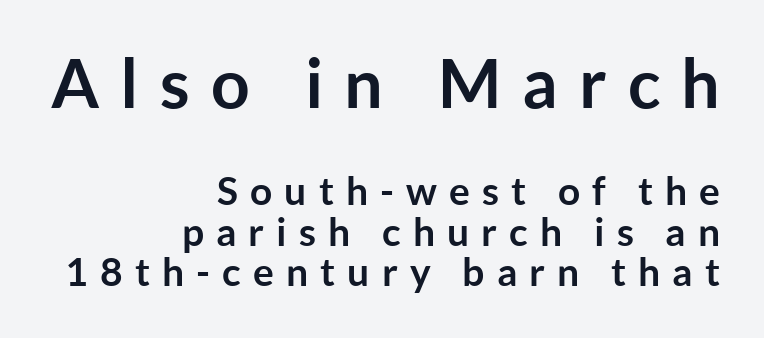
This rendering uses right alignment, leaving the left contour irregular. The rendering shows plain stroke endings on the letterforms — a sans-serif design. Rows of type sit shoulder to shoulder in the vertical direction. Is the lower block the larger one? No — the upper block carries the bigger type. Heavy, bold letterforms.
